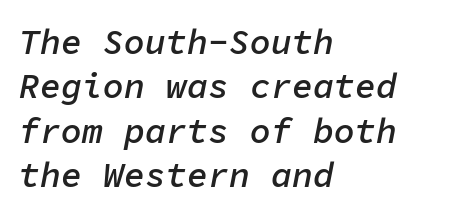
The image shows 35 px semibold type, italic (leaning right), monospaced; set left-aligned, normal line spacing (1.27x), normal letter spacing, not underlined; low stroke contrast and a medium x-height.
